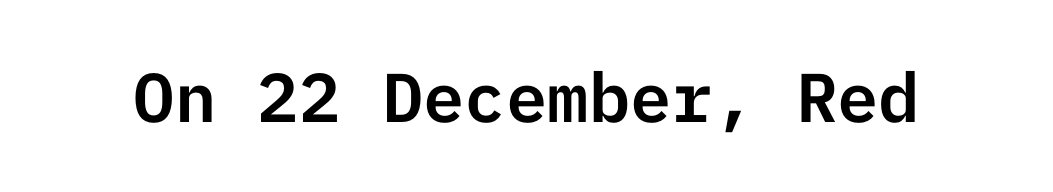
Every character sits straight up, as roman type does. In terms of letterform style, serifs are entirely absent. The rendering keeps characters at their native spacing. A bare baseline throughout the passage.
